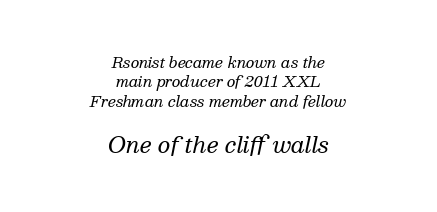
{"italic": "yes", "lean": "right", "slant_degrees": 13, "bold": "no", "underline": "no", "align": "center", "line_spacing": "normal", "line_spacing_ratio": 1.29, "letter_spacing": "normal", "letter_spacing_em": 0.0, "larger_block": "second", "size_ratio": 1.47, "glyph_px": 22}
